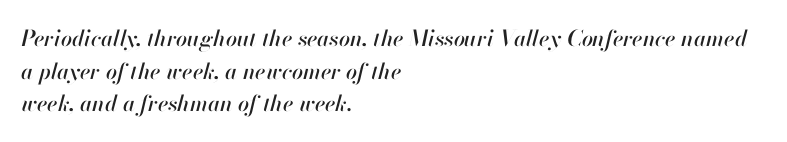
Q: Is the text italic (slanted)? A: Yes, it leans right by about 13 degrees.
Q: Is the text underlined? A: No.
Q: How is the paragraph aligned? A: Left-aligned.
Q: Is the spacing between letters normal or unusually wide? A: Normal.
Q: Is the spacing between lines tight, normal or loose? A: Normal.
